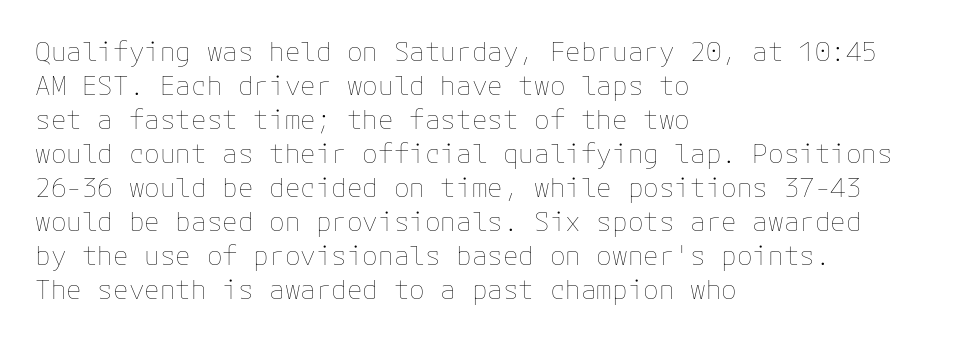
{"italic": "no", "bold": "no", "underline": "no", "align": "left", "line_spacing": "normal", "line_spacing_ratio": 1.31, "letter_spacing": "normal", "letter_spacing_em": 0.0, "glyph_px": 26}
